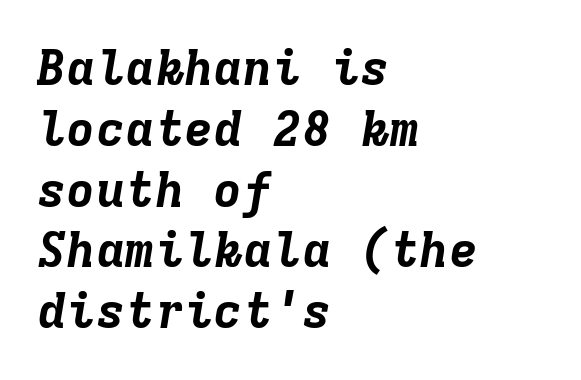
Typeset ragged right — the left edge is the straight one. Words float on clear page, feet unadorned. Pretty heavy lettering here — definitely bold. Compared with typical body copy, the letter spacing here is the same. Is this a fixed-width face? Yes — each glyph sits in an identical cell.
